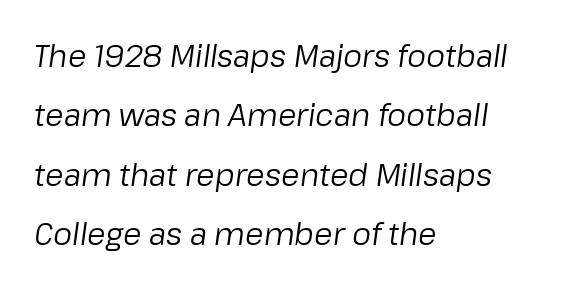
The image shows 30 px regular-weight type, italic (leaning right); set left-aligned, loose line spacing (1.98x), normal letter spacing, not underlined; low stroke contrast and a medium x-height.
